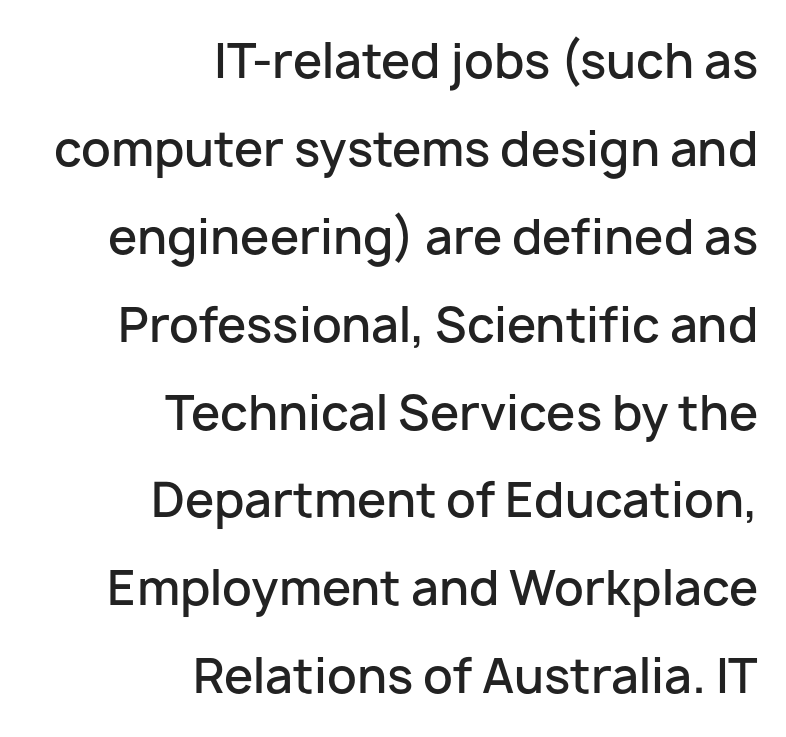
The image shows 47 px semibold sans-serif type, upright; set right-aligned, line spacing 1.87x, normal letter spacing, not underlined; low stroke contrast and a medium x-height.
